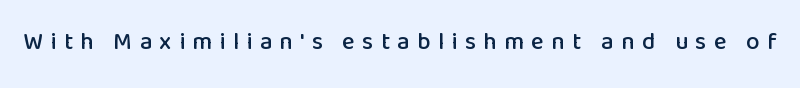
Q: Is the text italic (slanted)? A: No, it is upright.
Q: Is the text underlined? A: No.
Q: Is the spacing between letters normal or unusually wide? A: Unusually wide.
